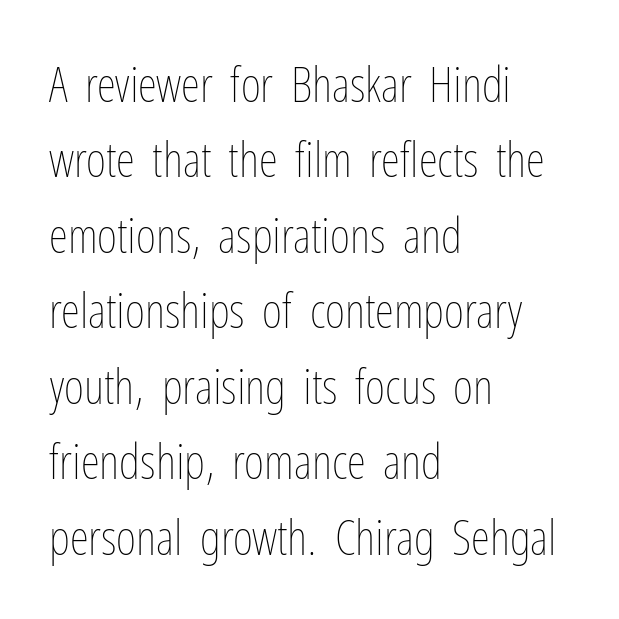
{"italic": "no", "bold": "no", "weight": "thin", "width": "condensed", "stroke_contrast": "low", "x_height": "medium", "monospaced": "no", "underline": "no", "align": "left", "line_spacing": "normal", "line_spacing_ratio": 1.54, "letter_spacing": "normal", "letter_spacing_em": 0.0, "glyph_px": 49}
